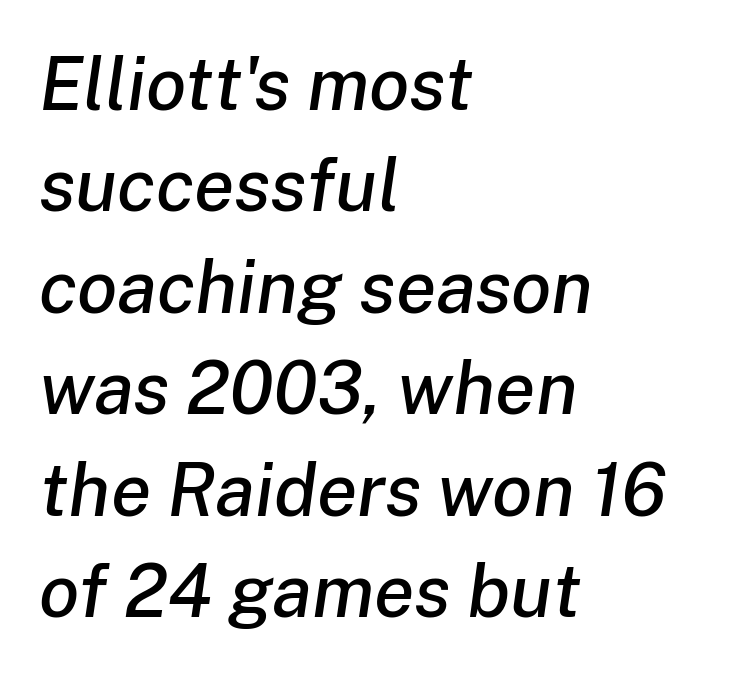
Q: Is the text italic (slanted)? A: Yes, it leans right by about 8 degrees.
Q: Is the text underlined? A: No.
Q: How is the paragraph aligned? A: Left-aligned.
Q: Is the spacing between letters normal or unusually wide? A: Normal.
Q: Is the spacing between lines tight, normal or loose? A: Normal.
Q: Width (condensed, normal, or wide)? A: Normal.
Q: Stroke contrast? A: Low.
Q: x-height? A: Medium.
Q: Monospaced? A: No.
